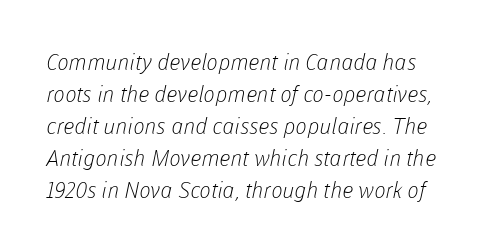
The image shows 22 px text type; set normal line spacing (1.45x), normal letter spacing, not underlined.
